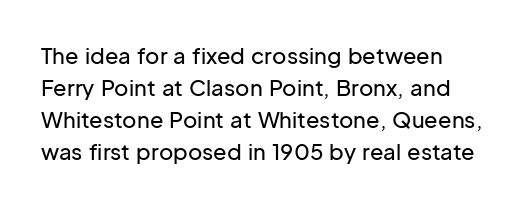
Q: Is the text italic (slanted)? A: No, it is upright.
Q: Is the text underlined? A: No.
Q: Is the spacing between letters normal or unusually wide? A: Normal.
Q: Is the spacing between lines tight, normal or loose? A: Normal.
